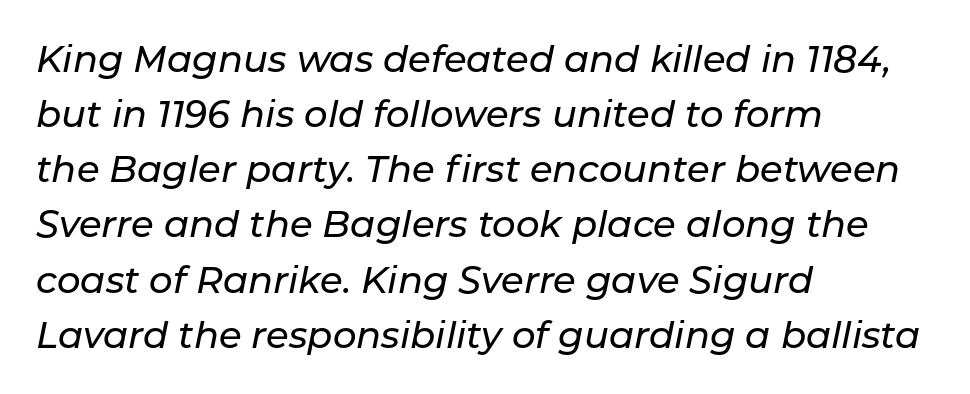
The passage shown is not underscored anywhere. Does the copy run flush right? No — it runs flush left. Think of a printed novel: that variable character pitch is what you see here. Glyph-to-glyph distance matches everyday printed text. The font's italic variant was chosen for this text.
